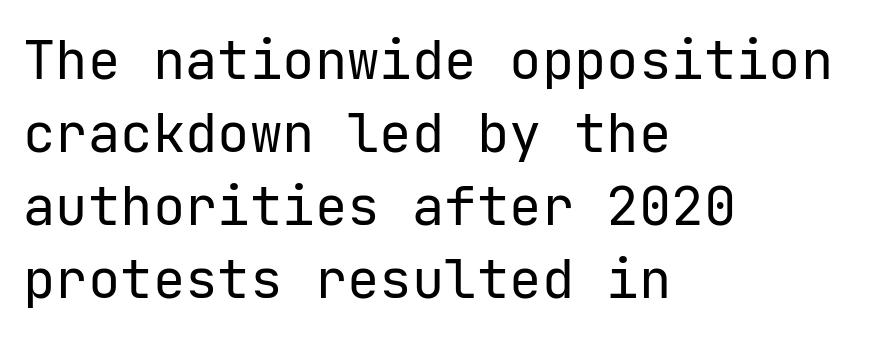
Q: Is the text bold? A: No.
Q: Is the text italic (slanted)? A: No, it is upright.
Q: Is the typeface a serif or a sans-serif typeface? A: Sans-serif.
Q: Is the text underlined? A: No.
Q: How is the paragraph aligned? A: Left-aligned.
Q: Is the spacing between letters normal or unusually wide? A: Normal.
Q: Is the spacing between lines tight, normal or loose? A: Normal.
Q: Width (condensed, normal, or wide)? A: Normal.
Q: Stroke contrast? A: Low.
Q: x-height? A: Medium.
